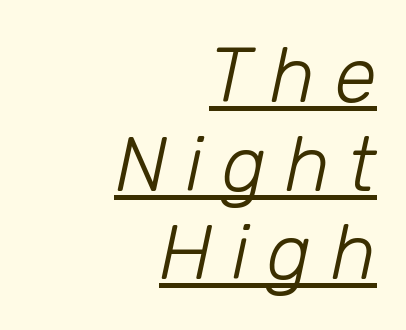
Q: Is the text bold? A: No.
Q: Is the text italic (slanted)? A: Yes, it leans right by about 12 degrees.
Q: Is the text underlined? A: Yes.
Q: How is the paragraph aligned? A: Right-aligned.
Q: Is the spacing between letters normal or unusually wide? A: Unusually wide.
Q: Is the spacing between lines tight, normal or loose? A: Tight.
Q: Width (condensed, normal, or wide)? A: Normal.
Q: Stroke contrast? A: Low.
Q: x-height? A: Medium.
Q: Monospaced? A: No.
